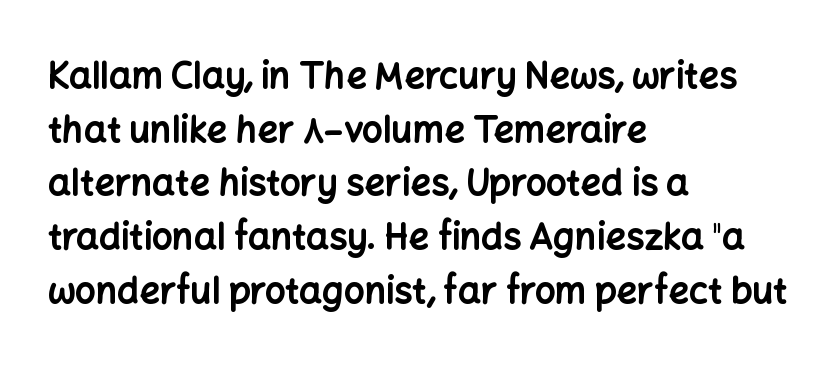
{"serif": "no", "italic": "no", "bold": "yes", "weight": "bold", "width": "normal", "stroke_contrast": "low", "x_height": "medium", "monospaced": "no", "underline": "no", "align": "left", "line_spacing": "normal", "line_spacing_ratio": 1.49, "letter_spacing": "normal", "letter_spacing_em": 0.0, "glyph_px": 36}
